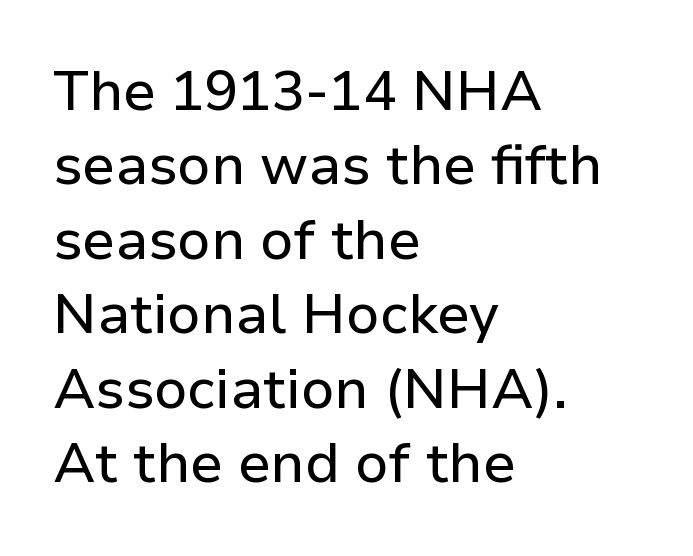
{"serif": "no", "italic": "no", "width": "normal", "stroke_contrast": "low", "x_height": "medium", "monospaced": "no", "underline": "no", "align": "left", "line_spacing": "normal", "line_spacing_ratio": 1.33, "letter_spacing": "normal", "letter_spacing_em": 0.0, "glyph_px": 56}
